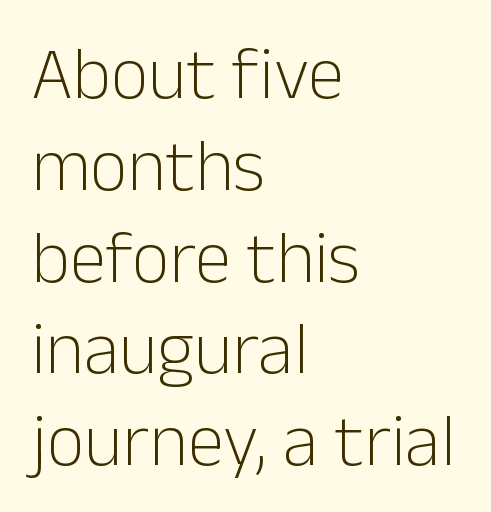
Q: Is the text bold? A: No.
Q: Is the text italic (slanted)? A: No, it is upright.
Q: Is the typeface a serif or a sans-serif typeface? A: Sans-serif.
Q: Is the text underlined? A: No.
Q: How is the paragraph aligned? A: Left-aligned.
Q: Is the spacing between letters normal or unusually wide? A: Normal.
Q: Width (condensed, normal, or wide)? A: Normal.
Q: Stroke contrast? A: Low.
Q: x-height? A: Medium.
Q: Monospaced? A: No.
